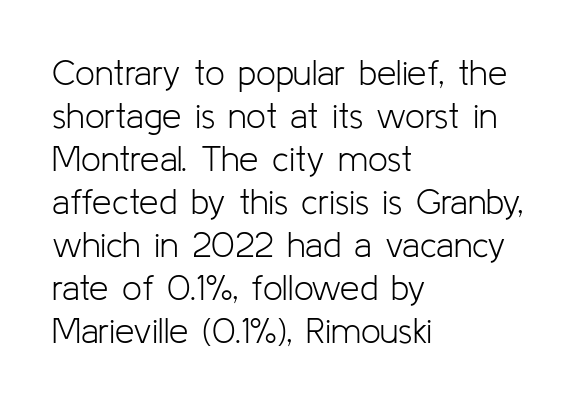
The image shows 35 px light sans-serif type, upright; set left-aligned, line spacing 1.23x, normal letter spacing, not underlined; low stroke contrast and a medium x-height.
